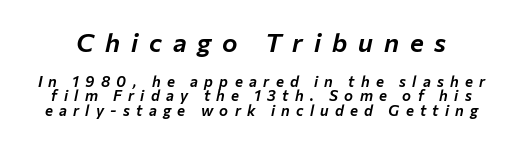
Does the lettering tilt? It does — this is italic. Does the bottom block carry the larger type? No, the top block does. Horizontal bands of white between lines are thin slivers. Check under the words: just untouched page.
